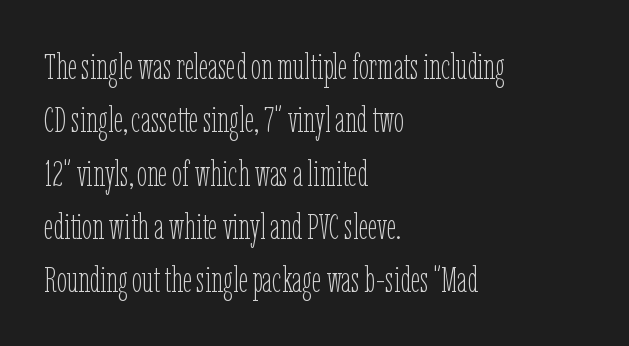
The passage shown stacks its lines at a standard gap. Spacing between characters is what you'd get straight out of the box. The rendering uses natural spacing where letterforms have individual widths. Letters rest on an invisible, unmarked baseline. The typeface has the unassuming heft of standard copy or less.
